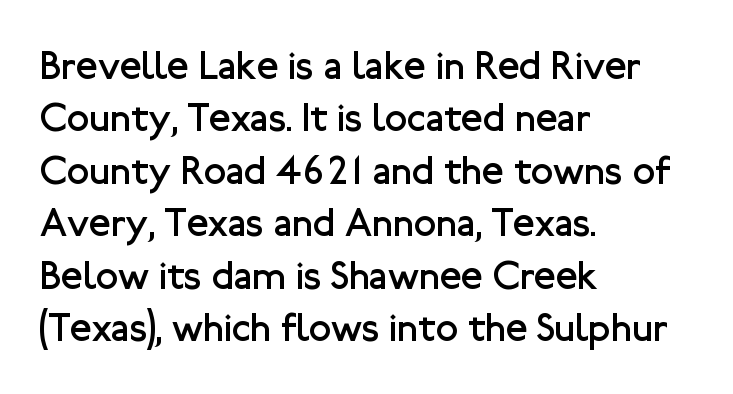
The image shows 40 px regular-weight sans-serif type, upright; set left-aligned, normal line spacing (1.31x), normal letter spacing, not underlined; low stroke contrast and a medium x-height.
